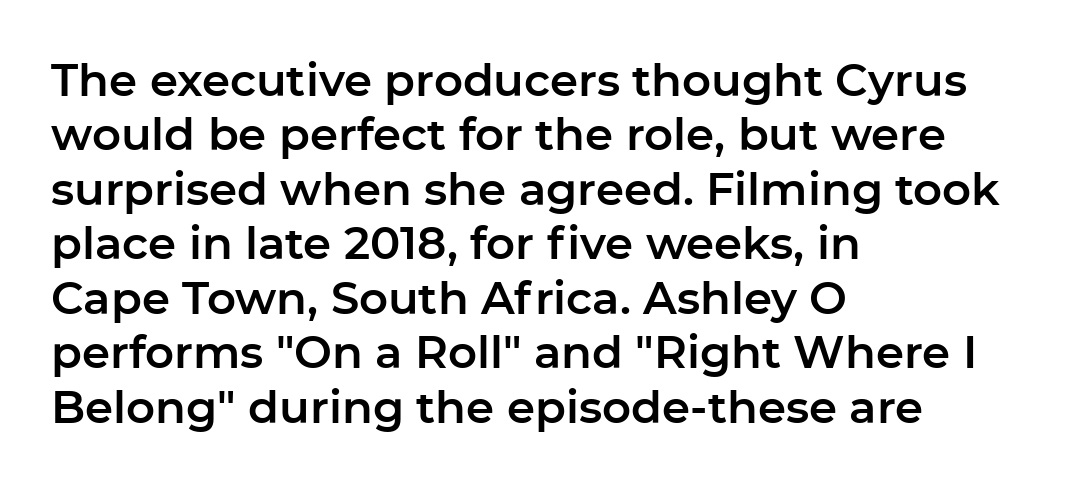
Q: Is the text italic (slanted)? A: No, it is upright.
Q: Is the typeface a serif or a sans-serif typeface? A: Sans-serif.
Q: Is the text underlined? A: No.
Q: How is the paragraph aligned? A: Left-aligned.
Q: Is the spacing between letters normal or unusually wide? A: Normal.
Q: Width (condensed, normal, or wide)? A: Normal.
Q: Stroke contrast? A: Low.
Q: x-height? A: Medium.
Q: Monospaced? A: No.
